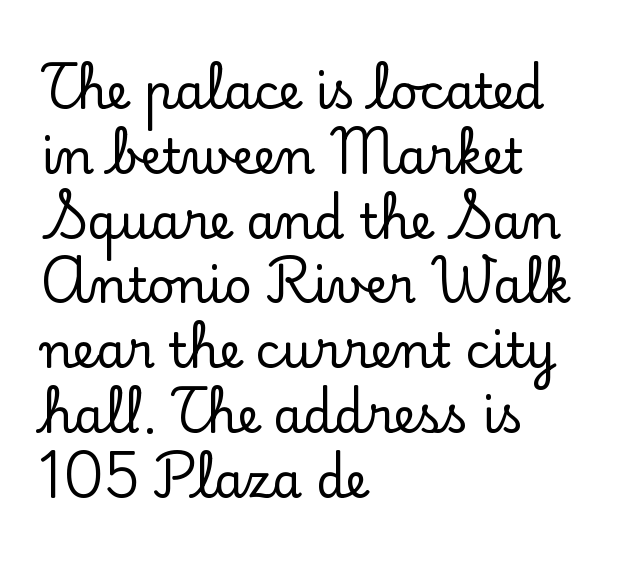
Q: Is the text italic (slanted)? A: No, it is upright.
Q: Is the typeface a serif or a sans-serif typeface? A: Serif.
Q: Is the text underlined? A: No.
Q: How is the paragraph aligned? A: Left-aligned.
Q: Is the spacing between letters normal or unusually wide? A: Normal.
Q: Is the spacing between lines tight, normal or loose? A: Normal.
Q: Width (condensed, normal, or wide)? A: Normal.
Q: Stroke contrast? A: Low.
Q: x-height? A: Small.
Q: Monospaced? A: No.
